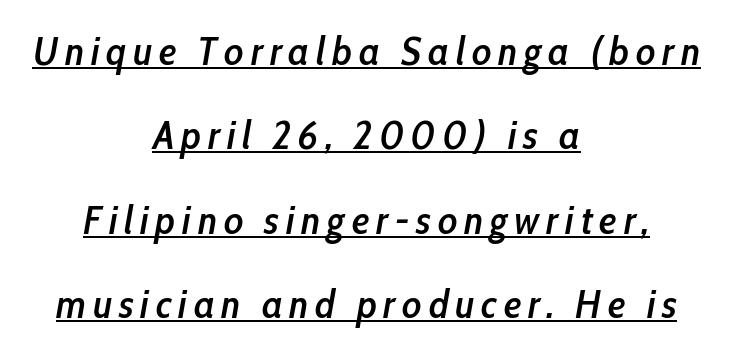
The image shows 40 px semibold, condensed type, italic (leaning right); set centered, loose line spacing (2.11x), underlined; low stroke contrast and a medium x-height.
